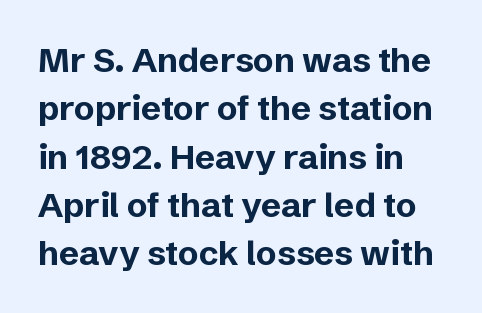
Q: Is the text bold? A: Yes.
Q: Is the text italic (slanted)? A: No, it is upright.
Q: Is the typeface a serif or a sans-serif typeface? A: Sans-serif.
Q: Is the text underlined? A: No.
Q: Is the spacing between letters normal or unusually wide? A: Normal.
Q: Is the spacing between lines tight, normal or loose? A: Normal.
Q: Width (condensed, normal, or wide)? A: Normal.
Q: Stroke contrast? A: Low.
Q: x-height? A: Medium.
Q: Monospaced? A: No.
